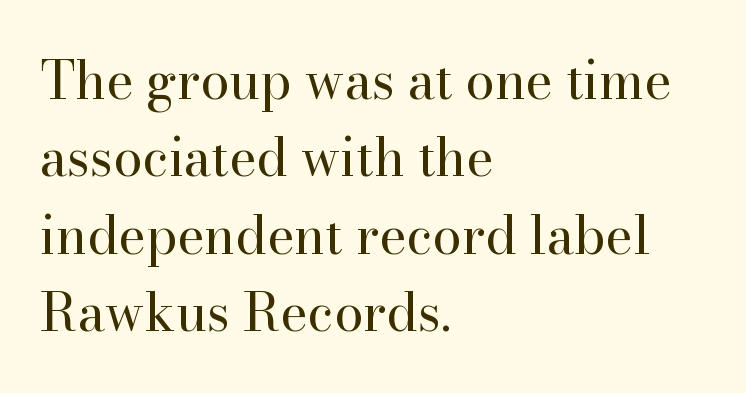
Q: Is the text bold? A: No.
Q: Is the text italic (slanted)? A: No, it is upright.
Q: Is the typeface a serif or a sans-serif typeface? A: Serif.
Q: Is the text underlined? A: No.
Q: How is the paragraph aligned? A: Left-aligned.
Q: Is the spacing between letters normal or unusually wide? A: Normal.
Q: Is the spacing between lines tight, normal or loose? A: Normal.
Q: Width (condensed, normal, or wide)? A: Normal.
Q: Stroke contrast? A: High.
Q: x-height? A: Small.
Q: Monospaced? A: No.
